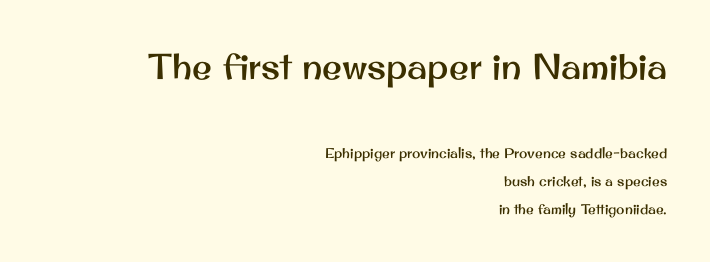
{"serif": "no", "italic": "no", "width": "normal", "stroke_contrast": "medium", "x_height": "small", "monospaced": "no", "underline": "no", "align": "right", "line_spacing": "loose", "line_spacing_ratio": 2.01, "letter_spacing": "normal", "letter_spacing_em": 0.0, "larger_block": "first", "size_ratio": 2.57, "glyph_px": 36}
